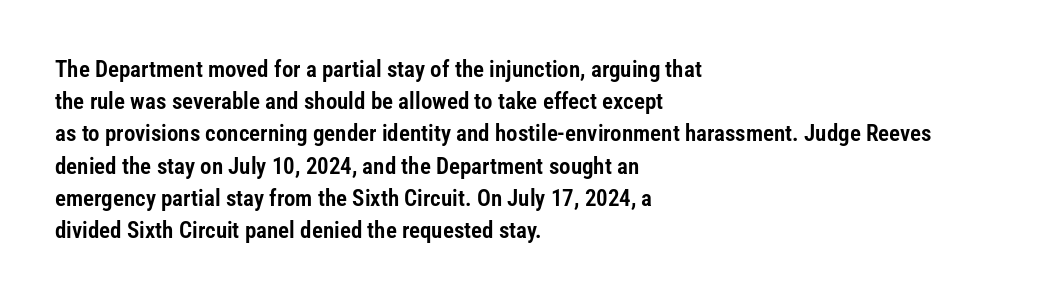
{"italic": "no", "underline": "no", "align": "left", "line_spacing": "normal", "line_spacing_ratio": 1.4, "letter_spacing": "normal", "letter_spacing_em": 0.0, "glyph_px": 23}
